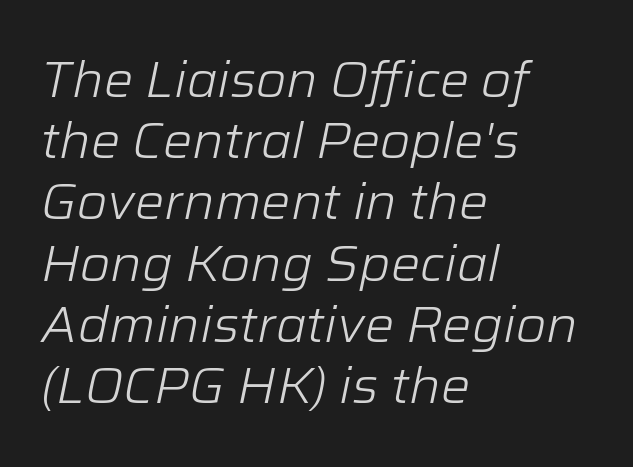
{"italic": "yes", "lean": "right", "slant_degrees": 12, "bold": "no", "weight": "light", "width": "normal", "stroke_contrast": "low", "x_height": "medium", "monospaced": "no", "underline": "no", "align": "left", "line_spacing": "normal", "line_spacing_ratio": 1.25, "letter_spacing": "normal", "letter_spacing_em": 0.0, "glyph_px": 49}
